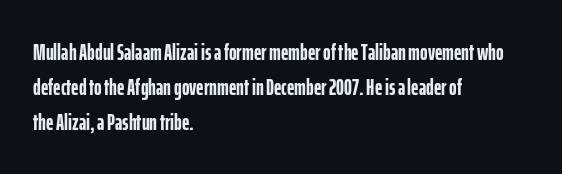
{"italic": "no", "bold": "yes", "underline": "no", "align": "left", "line_spacing": "normal", "line_spacing_ratio": 1.52, "letter_spacing": "normal", "letter_spacing_em": 0.0, "glyph_px": 23}
